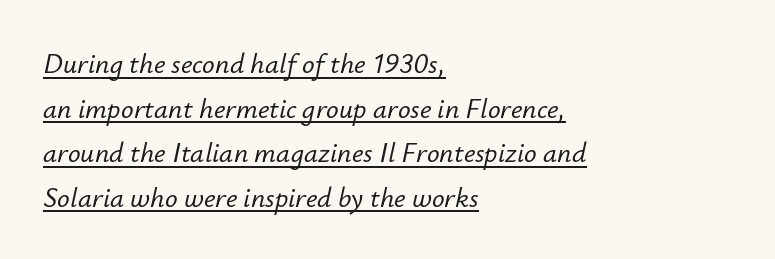
The image shows 28 px text type, italic (leaning right); set left-aligned, normal line spacing (1.59x), normal letter spacing, underlined; low stroke contrast and a small x-height.
